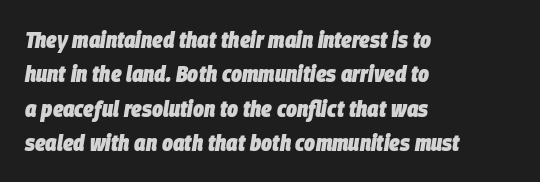
{"italic": "yes", "lean": "right", "slant_degrees": 9, "bold": "yes", "underline": "no", "align": "left", "line_spacing": "normal", "line_spacing_ratio": 1.49, "letter_spacing": "normal", "letter_spacing_em": 0.0, "glyph_px": 23}
